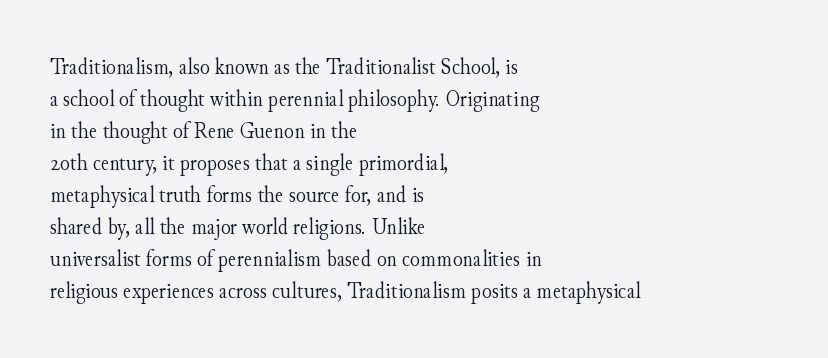
Caption: standard tracking, unaltered. Does the leading feel generous? No, just average. The lines are quadded left. Check the space under the baseline: it is left empty.
